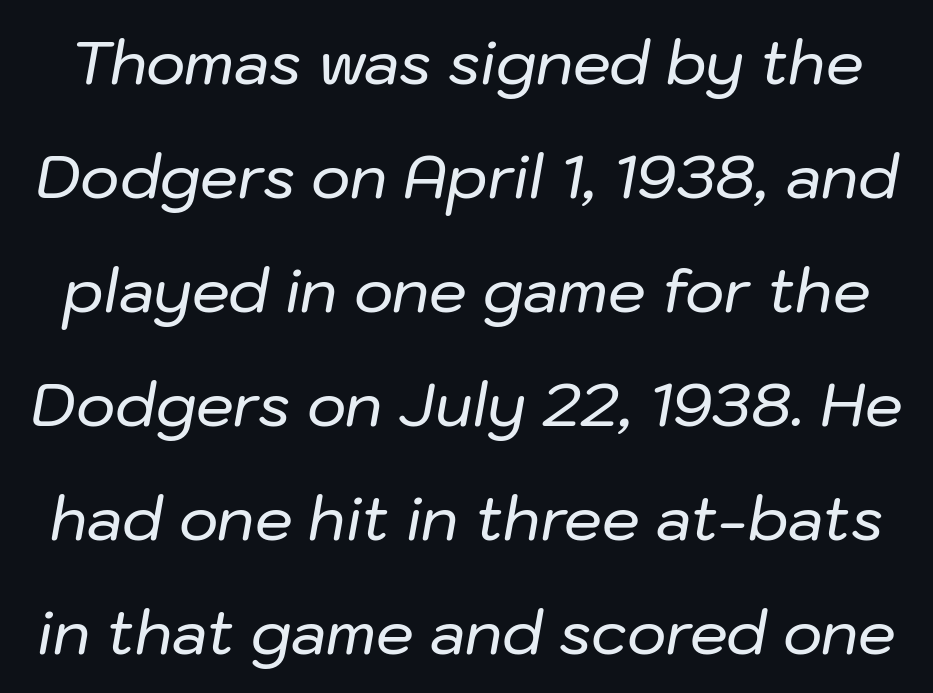
The image shows 60 px text type, italic (leaning right); set loose line spacing (1.9x), normal letter spacing, not underlined; low stroke contrast and a medium x-height.
